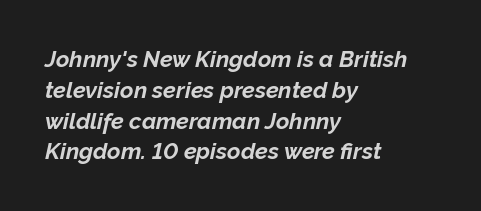
The image shows 23 px bold type, italic (leaning right); set left-aligned, normal line spacing (1.34x), normal letter spacing, not underlined.
